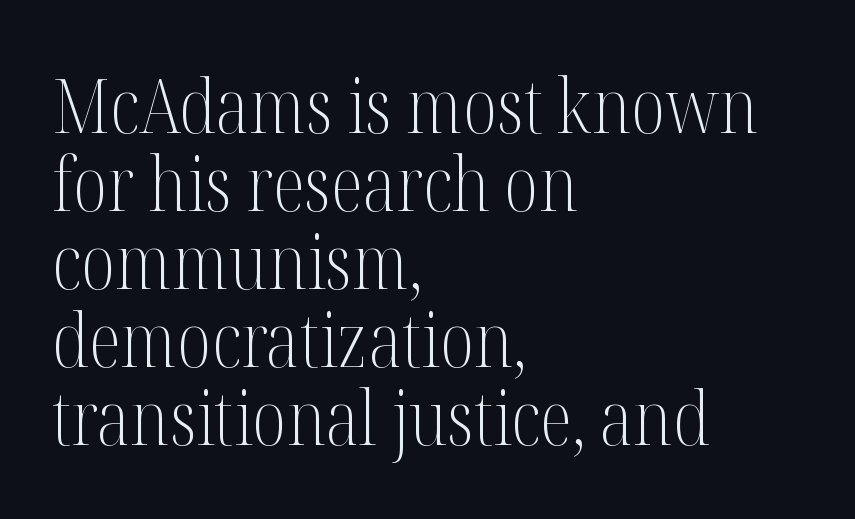
Compared with typical paragraphs, the rows here are closer together. Teacher's note: observe the even left margin — that is flush-left alignment. Bold? No — there's no thickening of the strokes. This rendering leaves character spacing at its baseline value. In terms of posture, this sample is upright.
